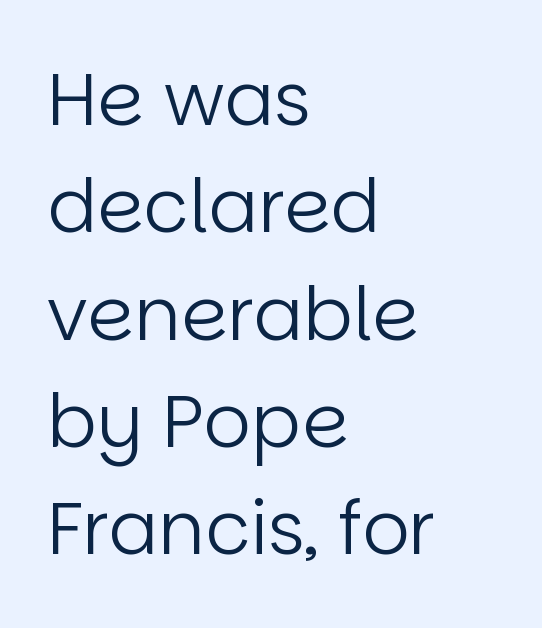
{"serif": "no", "italic": "no", "bold": "no", "weight": "regular", "width": "normal", "stroke_contrast": "low", "x_height": "large", "monospaced": "no", "underline": "no", "align": "left", "line_spacing": "normal", "line_spacing_ratio": 1.45, "letter_spacing": "normal", "letter_spacing_em": 0.0, "glyph_px": 74}
